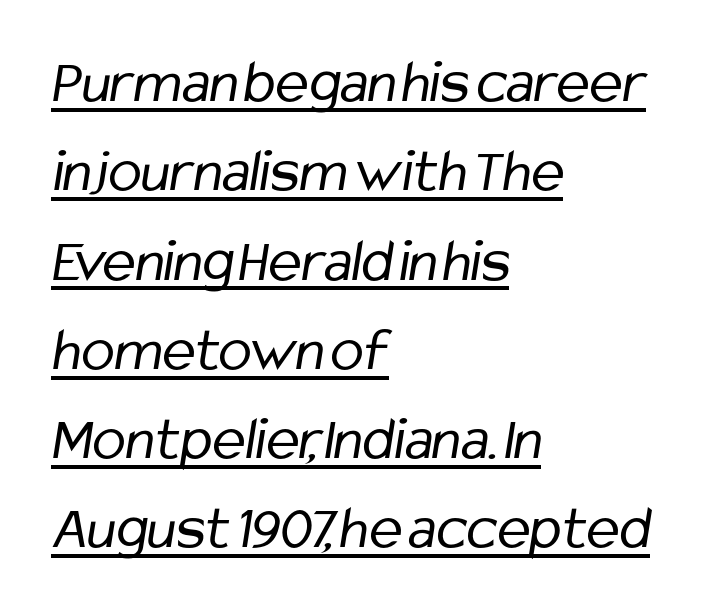
Q: Is the text bold? A: No.
Q: Is the typeface a serif or a sans-serif typeface? A: Sans-serif.
Q: Is the text underlined? A: Yes.
Q: How is the paragraph aligned? A: Left-aligned.
Q: Is the spacing between letters normal or unusually wide? A: Normal.
Q: Is the spacing between lines tight, normal or loose? A: Normal.
Q: Width (condensed, normal, or wide)? A: Condensed.
Q: Stroke contrast? A: Low.
Q: x-height? A: Medium.
Q: Monospaced? A: No.
